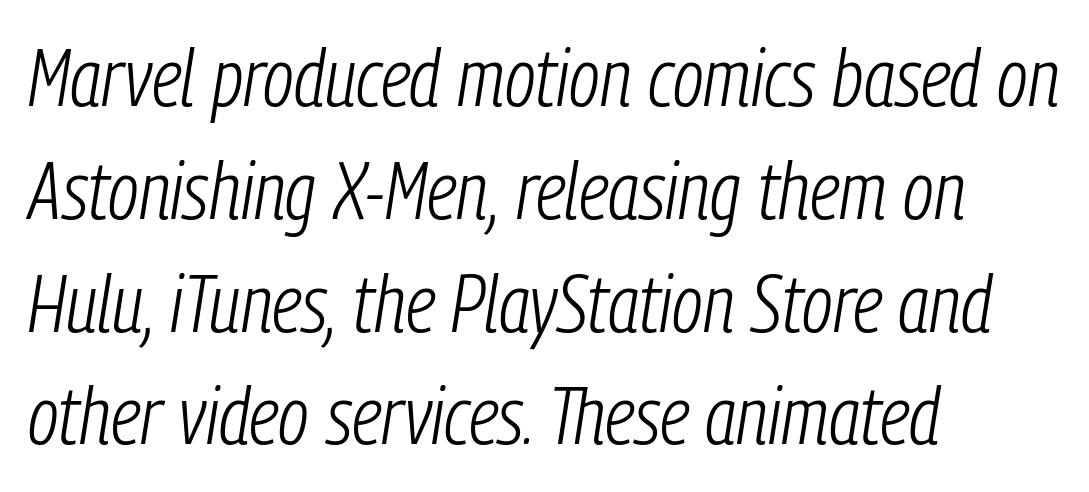
Q: Is the text bold? A: No.
Q: Is the text italic (slanted)? A: Yes, it leans right by about 9 degrees.
Q: Is the text underlined? A: No.
Q: How is the paragraph aligned? A: Left-aligned.
Q: Is the spacing between letters normal or unusually wide? A: Normal.
Q: Is the spacing between lines tight, normal or loose? A: Normal.
Q: Width (condensed, normal, or wide)? A: Condensed.
Q: Stroke contrast? A: Low.
Q: x-height? A: Medium.
Q: Monospaced? A: No.
